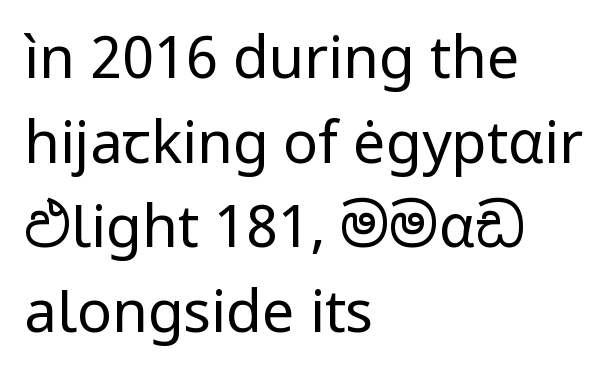
The image shows 58 px regular-weight sans-serif type, upright; set left-aligned, normal line spacing (1.46x), normal letter spacing, not underlined; low stroke contrast and a medium x-height.
